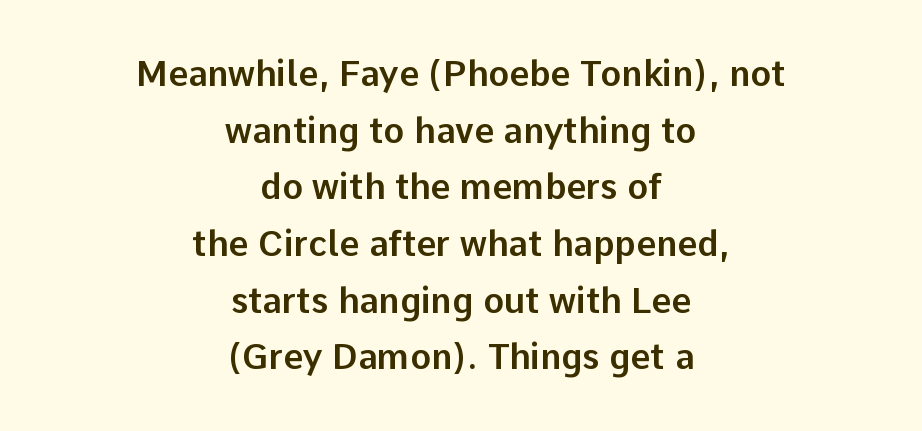
There is no visible air inserted between adjacent glyphs. It's the straight-up-and-down kind of type. Each letter's strokes conclude bluntly, with no projecting serifs. Reading down the column, the eye jumps a familiar distance to each next line.
